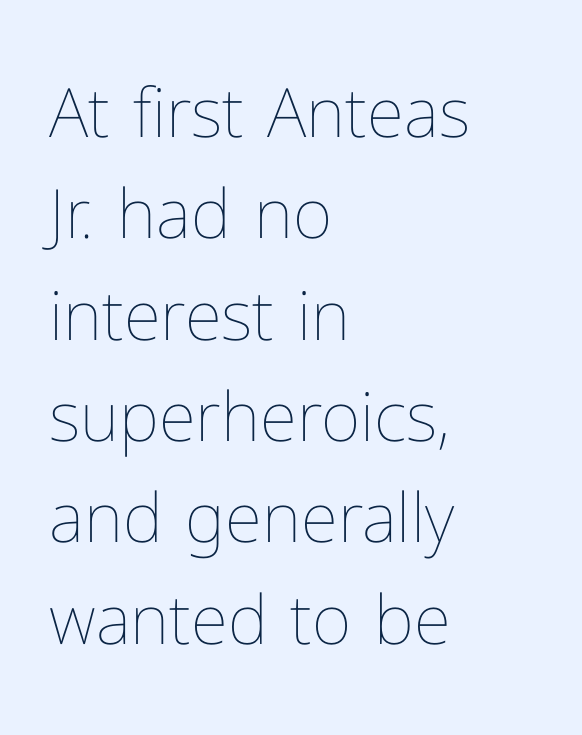
Honestly, the letter spacing is just normal — you wouldn't notice it. The typeface has the unassuming heft of standard copy or less. If you drew a ruler down the left edge, every line would touch it. The baseline area is clear. Looks like regular typesetting: each glyph gets only the width it needs.
